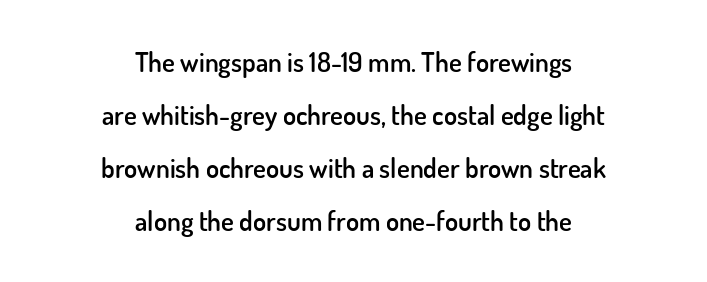
Q: Is the text bold? A: Semi-bold.
Q: Is the text italic (slanted)? A: No, it is upright.
Q: Is the text underlined? A: No.
Q: How is the paragraph aligned? A: Centered.
Q: Is the spacing between letters normal or unusually wide? A: Normal.
Q: Is the spacing between lines tight, normal or loose? A: Loose.
